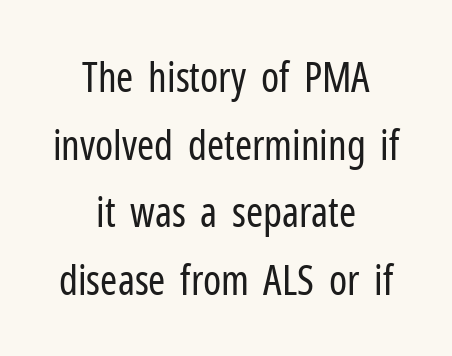
Q: Is the text bold? A: No.
Q: Is the text italic (slanted)? A: No, it is upright.
Q: Is the typeface a serif or a sans-serif typeface? A: Sans-serif.
Q: Is the text underlined? A: No.
Q: How is the paragraph aligned? A: Centered.
Q: Is the spacing between letters normal or unusually wide? A: Normal.
Q: Is the spacing between lines tight, normal or loose? A: Normal.
Q: Width (condensed, normal, or wide)? A: Condensed.
Q: Stroke contrast? A: Low.
Q: x-height? A: Medium.
Q: Monospaced? A: No.
